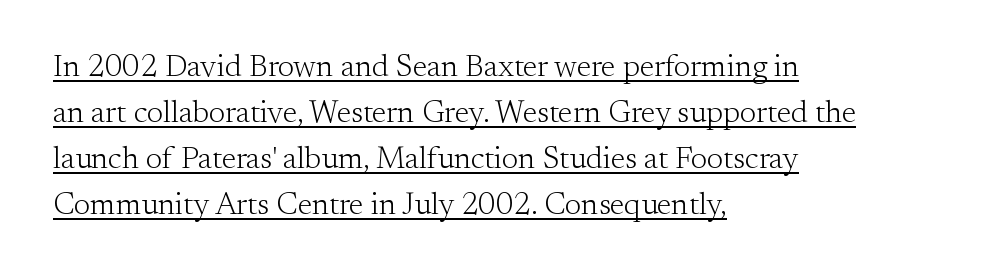
{"serif": "yes", "italic": "no", "bold": "no", "weight": "light", "width": "normal", "stroke_contrast": "medium", "x_height": "small", "monospaced": "no", "underline": "yes", "align": "left", "line_spacing": "normal", "line_spacing_ratio": 1.48, "letter_spacing": "normal", "letter_spacing_em": 0.0, "glyph_px": 31}
